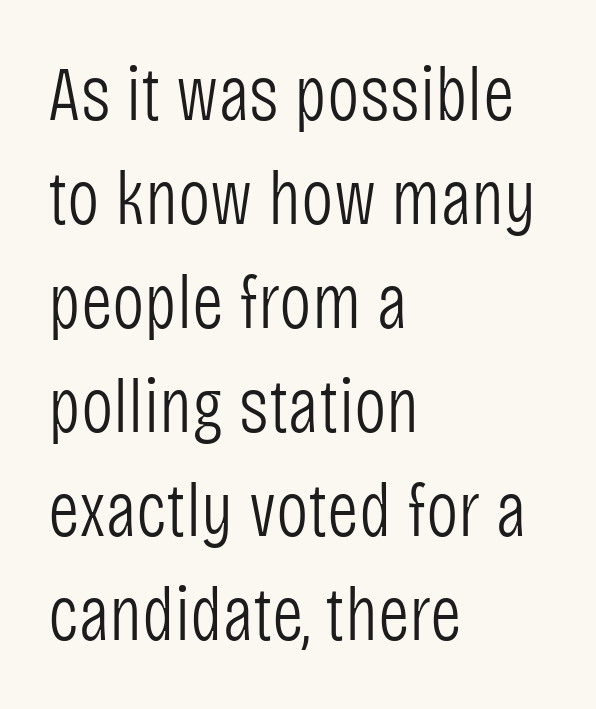
{"serif": "no", "italic": "no", "bold": "no", "weight": "light", "width": "condensed", "stroke_contrast": "low", "x_height": "large", "monospaced": "no", "underline": "no", "align": "left", "line_spacing": "normal", "line_spacing_ratio": 1.35, "letter_spacing": "normal", "letter_spacing_em": 0.0, "glyph_px": 77}
